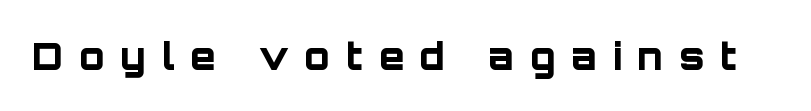
The image shows 37 px bold sans-serif type, upright; set unusually wide letter spacing (+0.43 em), not underlined; low stroke contrast and a large x-height.
